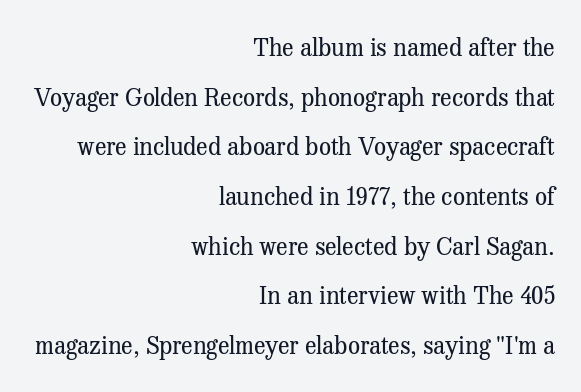
Q: Is the text bold? A: No.
Q: Is the text italic (slanted)? A: No, it is upright.
Q: Is the text underlined? A: No.
Q: How is the paragraph aligned? A: Right-aligned.
Q: Is the spacing between letters normal or unusually wide? A: Normal.
Q: Is the spacing between lines tight, normal or loose? A: Loose.
